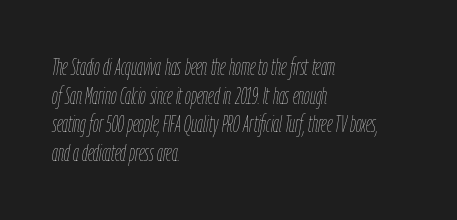
The image shows 23 px text type, italic (leaning right); set left-aligned, normal line spacing (1.25x), normal letter spacing, not underlined.
